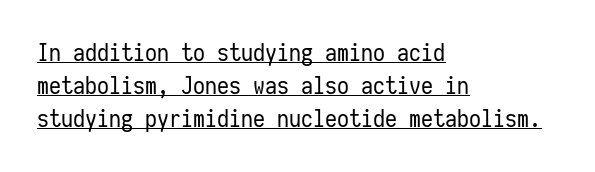
{"italic": "no", "bold": "no", "underline": "yes", "align": "left", "line_spacing": "normal", "line_spacing_ratio": 1.38, "letter_spacing": "normal", "letter_spacing_em": 0.0, "glyph_px": 24}
